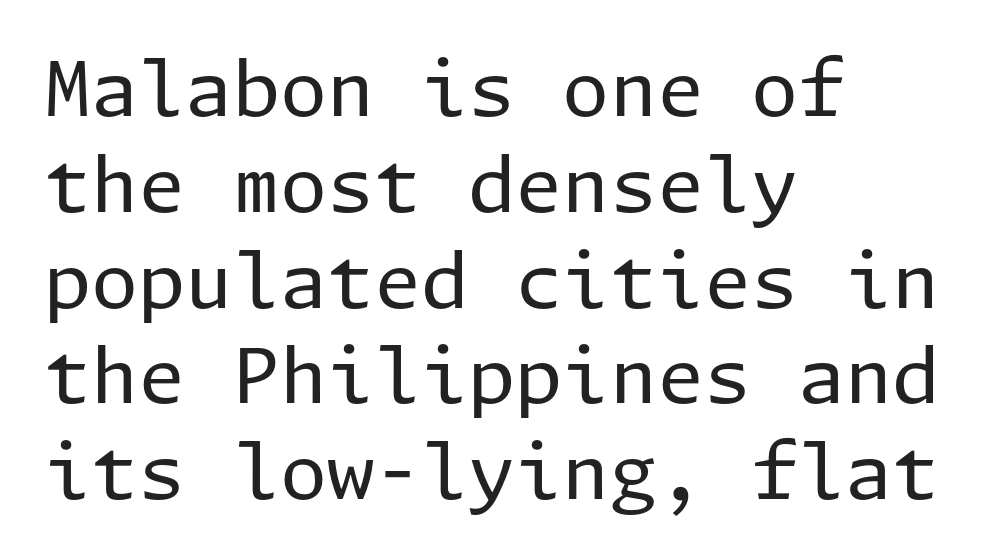
The strip under each line holds only bare page. These lines are set flush left with a ragged right edge. Each new line begins a customary step beneath the previous one. Does the lettering tilt? It doesn't — this is upright. Spacing between characters is what you'd get straight out of the box.
